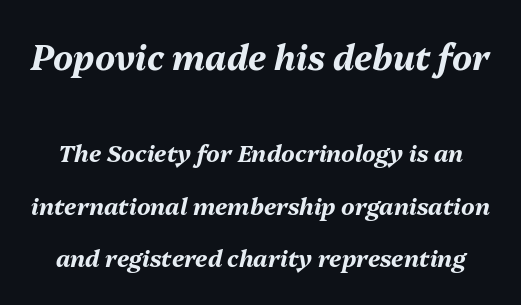
Q: Is the text bold? A: Yes.
Q: Is the text italic (slanted)? A: Yes, it leans right by about 13 degrees.
Q: Is the text underlined? A: No.
Q: Is the spacing between letters normal or unusually wide? A: Normal.
Q: Is the spacing between lines tight, normal or loose? A: Loose.
Q: Which block of text is set in a larger size, the first (top) or the second (bottom)? A: The first (top) one.
Q: Width (condensed, normal, or wide)? A: Normal.
Q: Stroke contrast? A: Medium.
Q: x-height? A: Medium.
Q: Monospaced? A: No.
